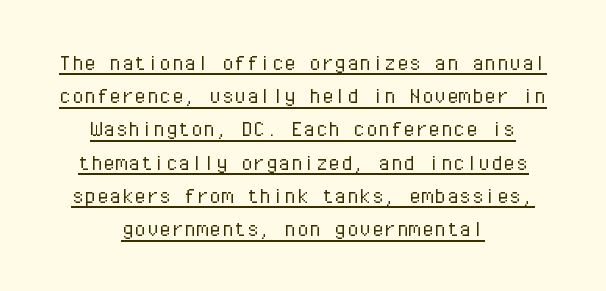
The typeface has the unassuming heft of standard copy or less. The face used here is rendered with its standard letterfit. Notice how the passage keeps no hard edge, just a central spine. This sample uses an upright cut, with every glyph sitting square on the baseline.
